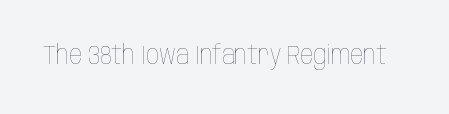
Q: Is the text bold? A: No.
Q: Is the text italic (slanted)? A: No, it is upright.
Q: Is the text underlined? A: No.
Q: Is the spacing between letters normal or unusually wide? A: Normal.
